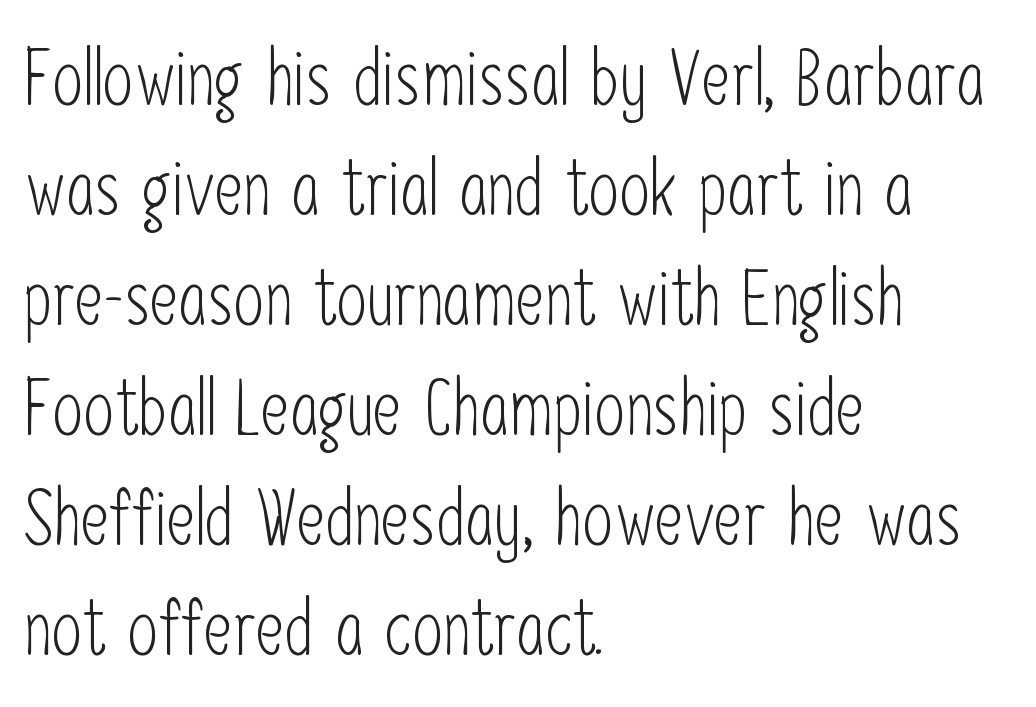
Just letters on the line, the space beneath them empty. A light-to-regular cut is what we see here. Is there any slant? The stems are plumb. Leading matches the norm, producing a regular column.
